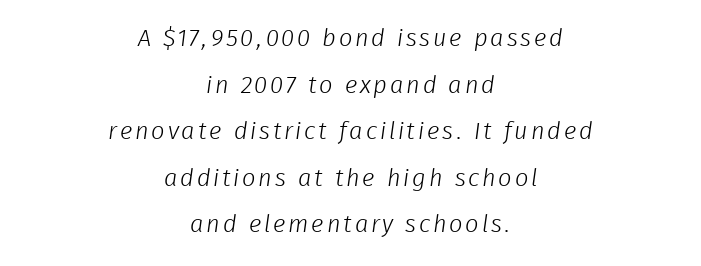
{"bold": "no", "underline": "no", "align": "center", "line_spacing": "loose", "line_spacing_ratio": 1.94, "glyph_px": 24}
